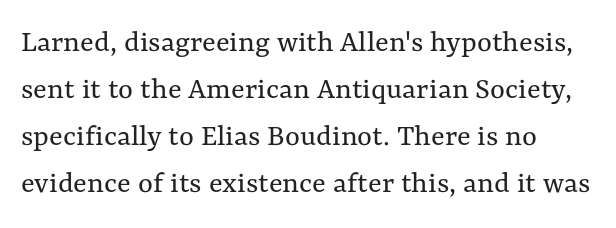
Stroke mass is kept to a normal reading level or below. The tracking reads as untouched default to a designer's eye. The specimen omits any rule beneath the text block's lines. The letters stand straight up with perfectly vertical stems.
